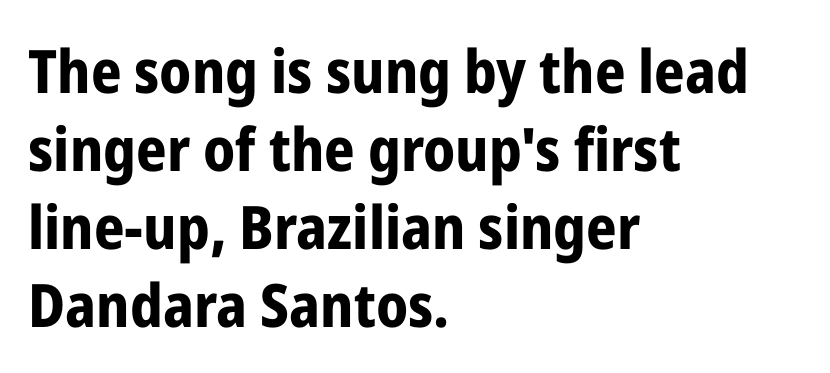
The image shows 60 px bold, condensed sans-serif type, upright; set left-aligned, normal line spacing (1.3x), normal letter spacing, not underlined; low stroke contrast and a medium x-height.
